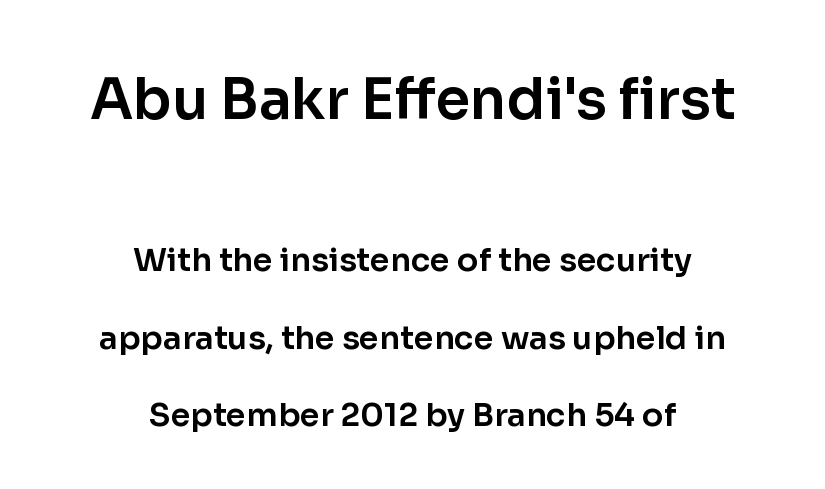
The letterforms sit shoulder to shoulder at normal distance. The passage shown is typed in a proportional face where columns would drift. Typographically, this falls in the sans-serif category. The passage shown stacks its lines with a broad gap.
